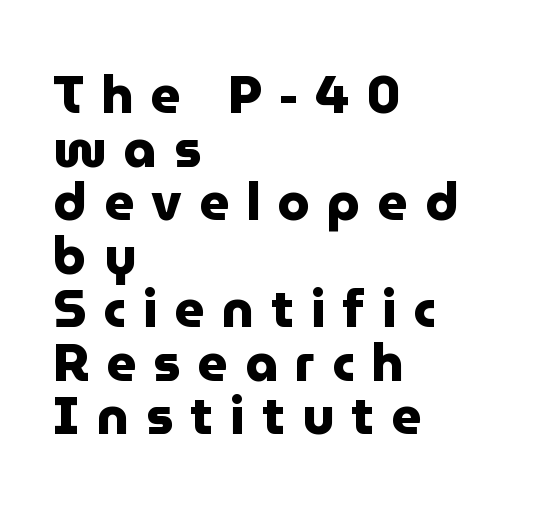
Q: Is the text bold? A: Yes.
Q: Is the text italic (slanted)? A: No, it is upright.
Q: Is the typeface a serif or a sans-serif typeface? A: Sans-serif.
Q: Is the text underlined? A: No.
Q: How is the paragraph aligned? A: Left-aligned.
Q: Is the spacing between letters normal or unusually wide? A: Unusually wide.
Q: Is the spacing between lines tight, normal or loose? A: Tight.
Q: Width (condensed, normal, or wide)? A: Normal.
Q: Stroke contrast? A: Low.
Q: x-height? A: Medium.
Q: Monospaced? A: No.
